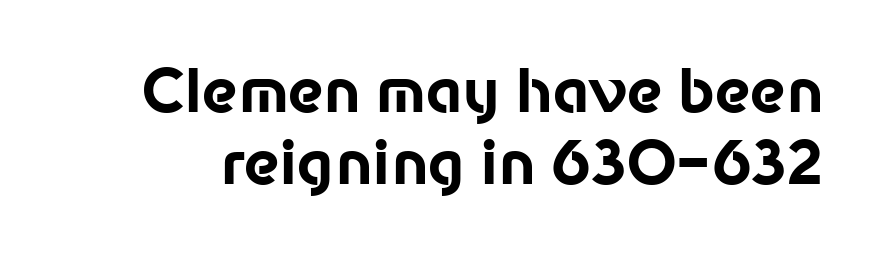
The image shows 59 px bold sans-serif type, upright; set line spacing 1.22x, normal letter spacing, not underlined; low stroke contrast and a medium x-height.
